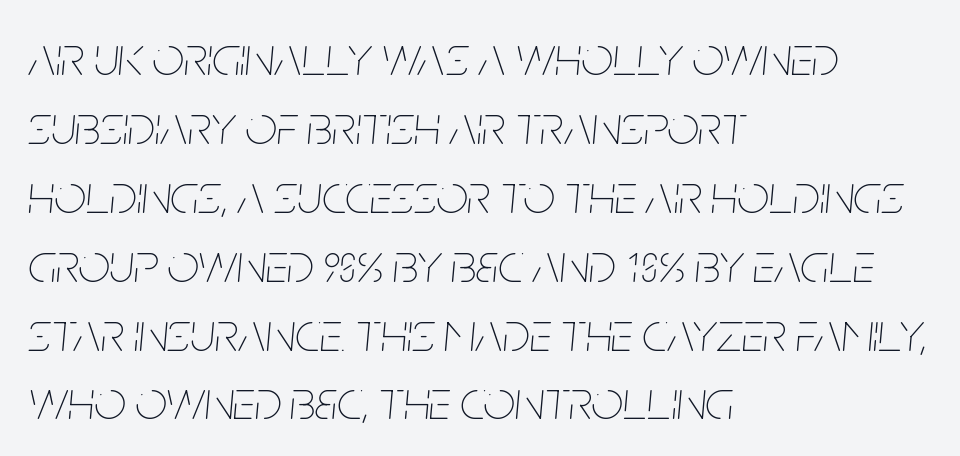
{"italic": "yes", "lean": "right", "slant_degrees": 5, "bold": "no", "weight": "thin", "width": "condensed", "stroke_contrast": "low", "x_height": "large", "monospaced": "no", "underline": "no", "align": "left", "line_spacing_ratio": 1.23, "letter_spacing": "normal", "letter_spacing_em": 0.0, "glyph_px": 56}
